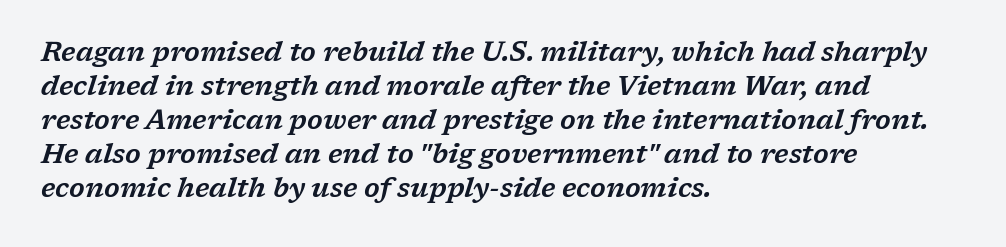
In CSS terms this would be text-align: left. Clear beneath every line of the passage. You can tell it's italic because the verticals aren't actually vertical. Glyph-to-glyph distance matches everyday printed text.
